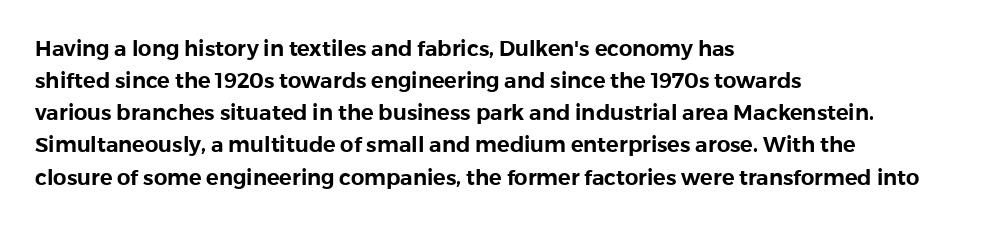
The image shows 21 px text type, upright; set left-aligned, normal line spacing (1.53x), normal letter spacing, not underlined.
